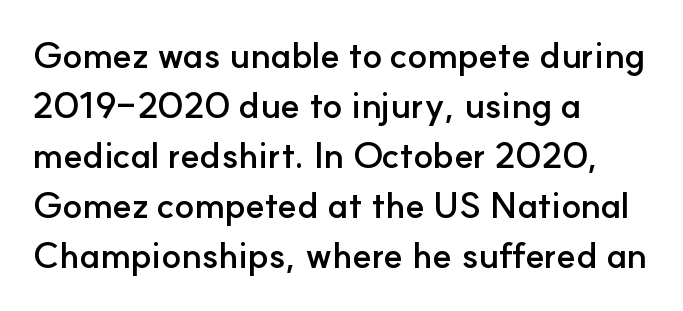
Decoration check: the copy has no underline. The passage shown is typeset with a sans-serif family. The font's upright variant was chosen for this text. Each letter keeps its own natural width here, so spacing adapts to shape.
